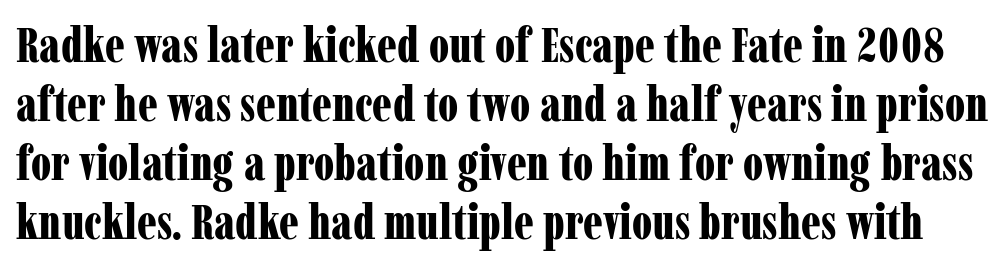
Q: Is the text bold? A: Yes.
Q: Is the text italic (slanted)? A: No, it is upright.
Q: Is the typeface a serif or a sans-serif typeface? A: Serif.
Q: Is the text underlined? A: No.
Q: Is the spacing between letters normal or unusually wide? A: Normal.
Q: Width (condensed, normal, or wide)? A: Condensed.
Q: Stroke contrast? A: Low.
Q: x-height? A: Medium.
Q: Monospaced? A: No.
